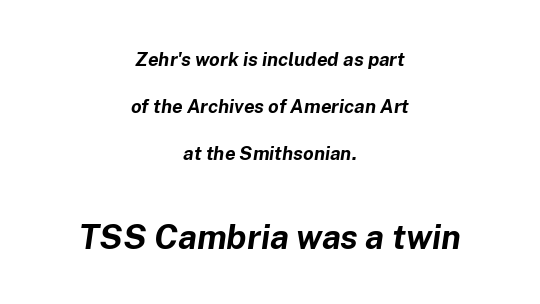
Q: Is the text bold? A: Yes.
Q: Is the text italic (slanted)? A: Yes, it leans right by about 8 degrees.
Q: Is the text underlined? A: No.
Q: How is the paragraph aligned? A: Centered.
Q: Is the spacing between letters normal or unusually wide? A: Normal.
Q: Is the spacing between lines tight, normal or loose? A: Loose.
Q: Which block of text is set in a larger size, the first (top) or the second (bottom)? A: The second (bottom) one.
Q: Width (condensed, normal, or wide)? A: Normal.
Q: Stroke contrast? A: Low.
Q: x-height? A: Medium.
Q: Monospaced? A: No.
